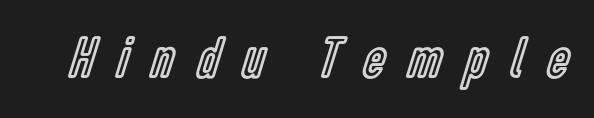
Q: Is the text italic (slanted)? A: Yes.
Q: Is the text underlined? A: No.
Q: Is the spacing between letters normal or unusually wide? A: Unusually wide.
Q: Width (condensed, normal, or wide)? A: Condensed.
Q: x-height? A: Medium.
Q: Monospaced? A: No.
